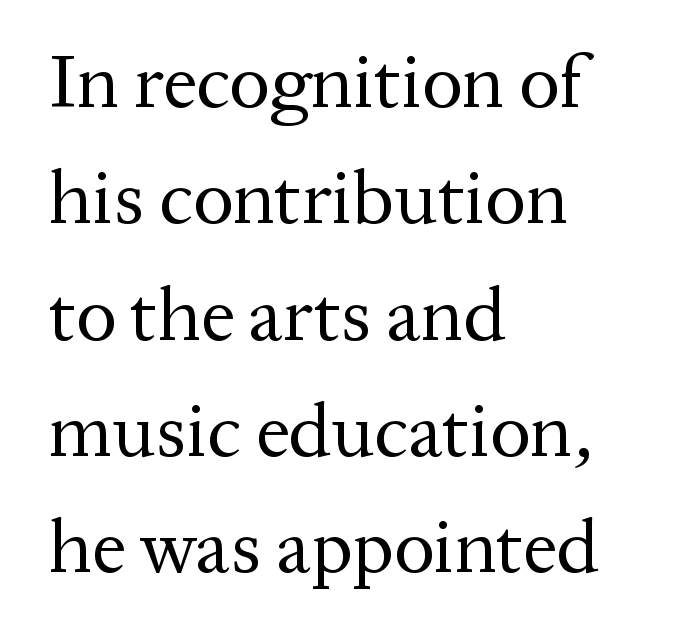
The image shows 76 px regular-weight serif type, upright; set left-aligned, normal line spacing (1.53x), normal letter spacing, not underlined; medium stroke contrast and a medium x-height.
